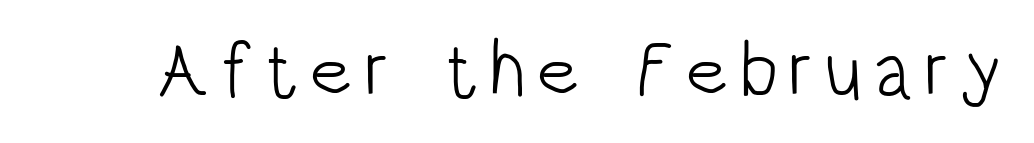
Q: Is the text bold? A: No.
Q: Is the text italic (slanted)? A: No, it is upright.
Q: Is the typeface a serif or a sans-serif typeface? A: Sans-serif.
Q: Is the text underlined? A: No.
Q: Width (condensed, normal, or wide)? A: Condensed.
Q: Stroke contrast? A: Low.
Q: x-height? A: Large.
Q: Monospaced? A: No.
